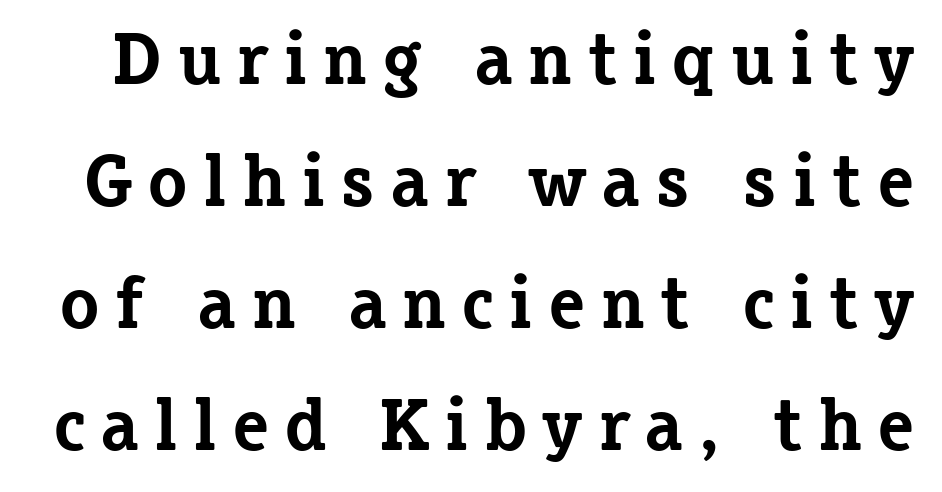
Interline gaps are of average width in this sample. Here the designer chose a conventional face with non-uniform glyph widths. This sample uses a serif face. The area under the type is left untouched.
